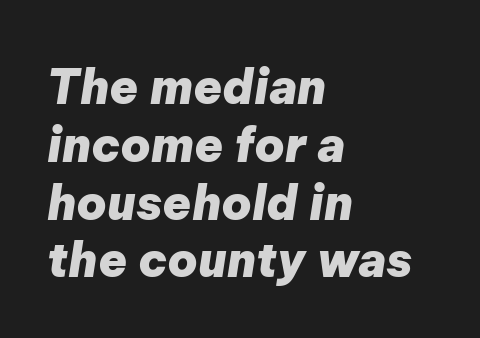
Q: Is the text bold? A: Yes.
Q: Is the text italic (slanted)? A: Yes, it leans right by about 9 degrees.
Q: Is the text underlined? A: No.
Q: How is the paragraph aligned? A: Left-aligned.
Q: Is the spacing between letters normal or unusually wide? A: Normal.
Q: Width (condensed, normal, or wide)? A: Normal.
Q: Stroke contrast? A: Low.
Q: x-height? A: Medium.
Q: Monospaced? A: No.
